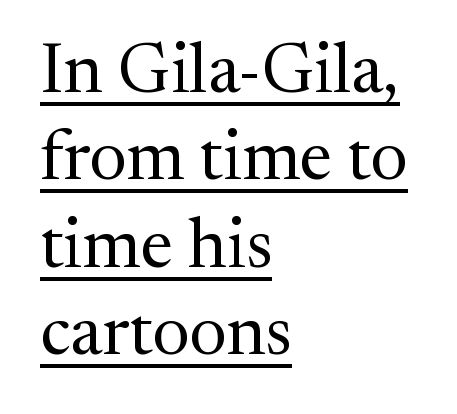
The image shows 70 px regular-weight serif type, upright; set left-aligned, normal line spacing (1.25x), normal letter spacing, underlined; medium stroke contrast and a medium x-height.
